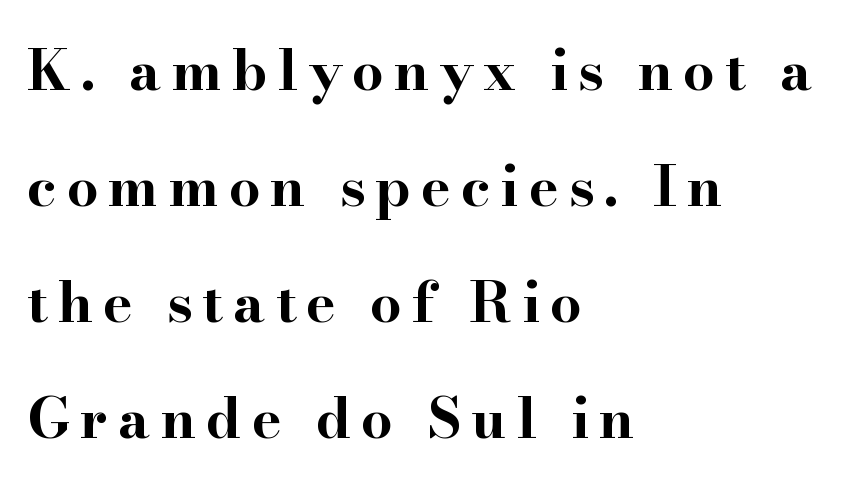
The image shows 56 px bold, wide serif type, upright; set left-aligned, loose line spacing (2.07x), not underlined; high stroke contrast and a small x-height.
